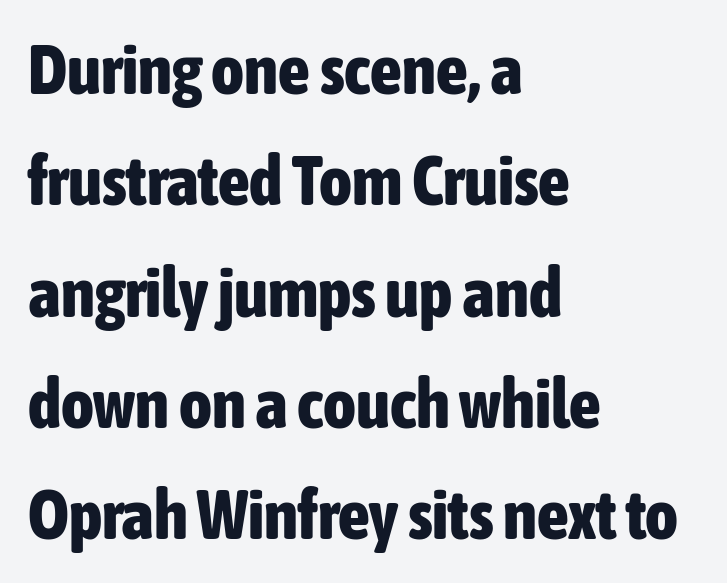
Q: Is the text bold? A: Yes.
Q: Is the text italic (slanted)? A: No, it is upright.
Q: Is the typeface a serif or a sans-serif typeface? A: Sans-serif.
Q: Is the text underlined? A: No.
Q: How is the paragraph aligned? A: Left-aligned.
Q: Is the spacing between letters normal or unusually wide? A: Normal.
Q: Is the spacing between lines tight, normal or loose? A: Normal.
Q: Width (condensed, normal, or wide)? A: Condensed.
Q: Stroke contrast? A: Low.
Q: x-height? A: Medium.
Q: Monospaced? A: No.
